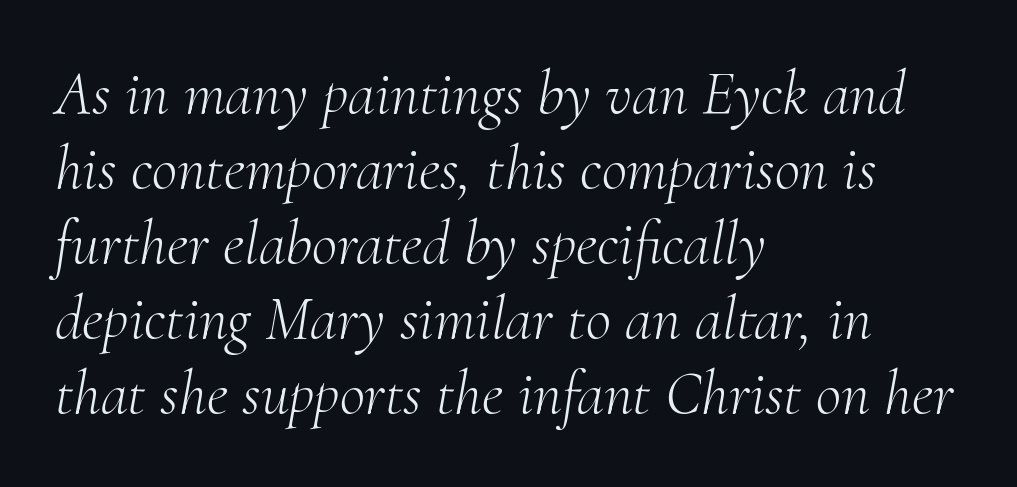
The image shows 62 px light serif type, italic (leaning right); set left-aligned, line spacing 1.21x, normal letter spacing, not underlined; medium stroke contrast and a small x-height.
